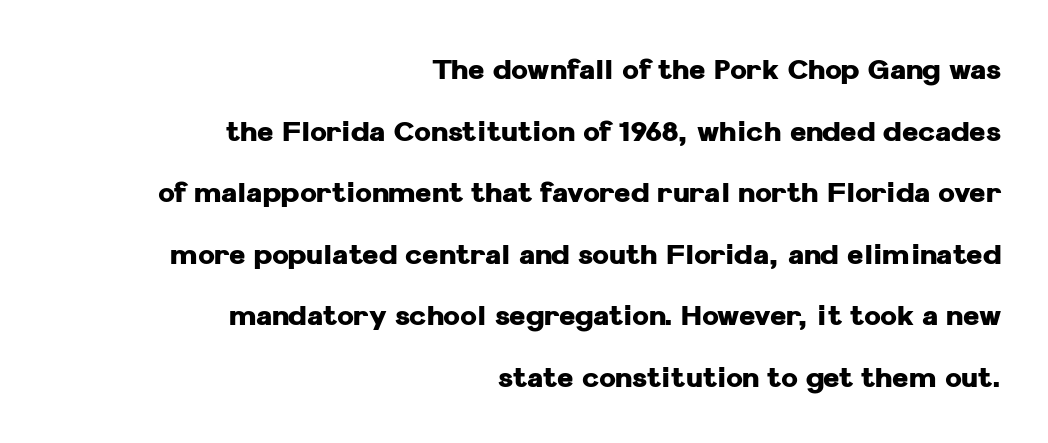
Q: Is the text bold? A: Yes.
Q: Is the text italic (slanted)? A: No, it is upright.
Q: Is the typeface a serif or a sans-serif typeface? A: Sans-serif.
Q: Is the text underlined? A: No.
Q: How is the paragraph aligned? A: Right-aligned.
Q: Is the spacing between letters normal or unusually wide? A: Normal.
Q: Is the spacing between lines tight, normal or loose? A: Loose.
Q: Width (condensed, normal, or wide)? A: Normal.
Q: Stroke contrast? A: Low.
Q: x-height? A: Medium.
Q: Monospaced? A: No.
